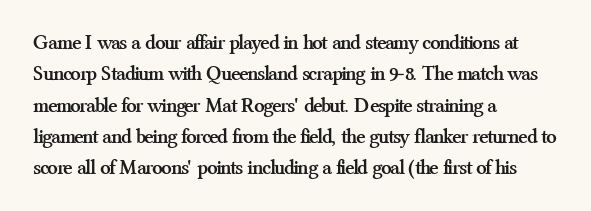
{"italic": "no", "bold": "yes", "underline": "no", "align": "left", "line_spacing": "normal", "line_spacing_ratio": 1.49, "letter_spacing": "normal", "letter_spacing_em": 0.0, "glyph_px": 21}
